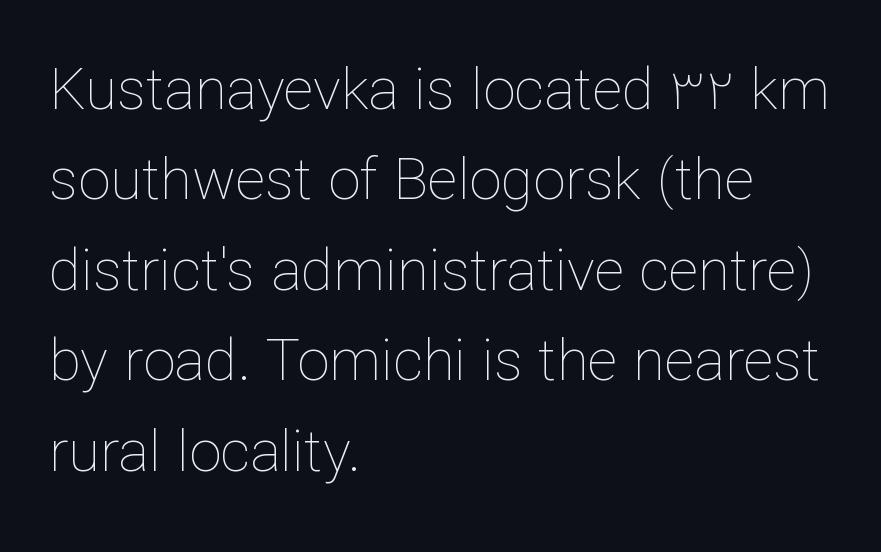
The image shows 58 px thin type, upright; set left-aligned, normal line spacing (1.56x), normal letter spacing, not underlined; low stroke contrast and a medium x-height.
